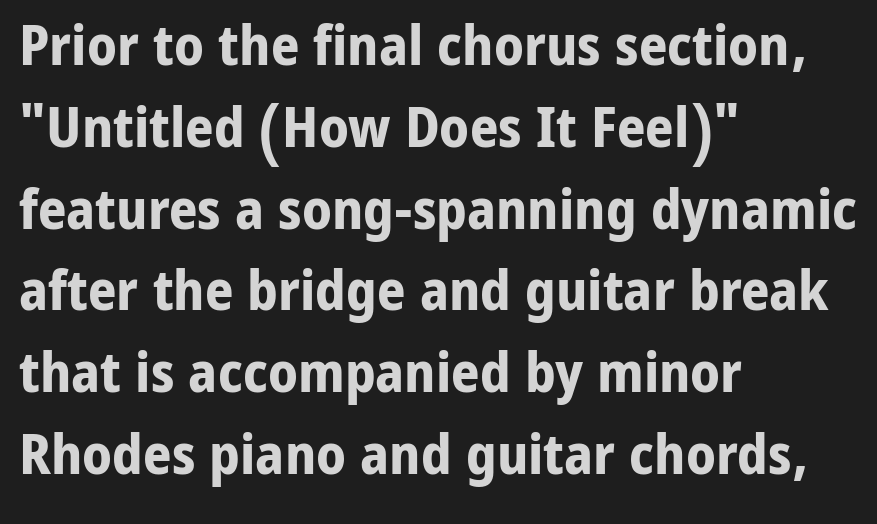
The image shows 56 px bold sans-serif type, upright; set left-aligned, normal line spacing (1.46x), normal letter spacing, not underlined; low stroke contrast and a medium x-height.
